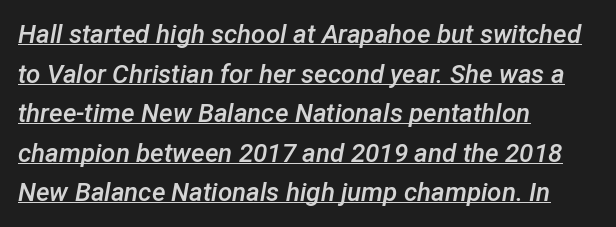
Q: Is the text bold? A: Semi-bold.
Q: Is the text italic (slanted)? A: Yes, it leans right by about 12 degrees.
Q: Is the text underlined? A: Yes.
Q: How is the paragraph aligned? A: Left-aligned.
Q: Is the spacing between letters normal or unusually wide? A: Normal.
Q: Is the spacing between lines tight, normal or loose? A: Normal.
